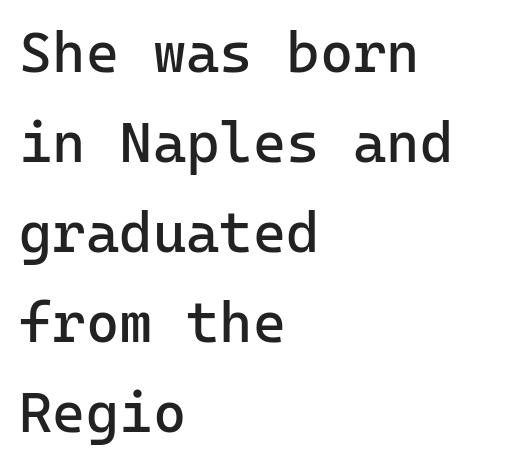
Q: Is the text bold? A: No.
Q: Is the text italic (slanted)? A: No, it is upright.
Q: Is the typeface a serif or a sans-serif typeface? A: Sans-serif.
Q: Is the text underlined? A: No.
Q: How is the paragraph aligned? A: Left-aligned.
Q: Is the spacing between letters normal or unusually wide? A: Normal.
Q: Is the spacing between lines tight, normal or loose? A: Normal.
Q: Width (condensed, normal, or wide)? A: Normal.
Q: Stroke contrast? A: Low.
Q: x-height? A: Medium.
Q: Monospaced? A: Yes.
